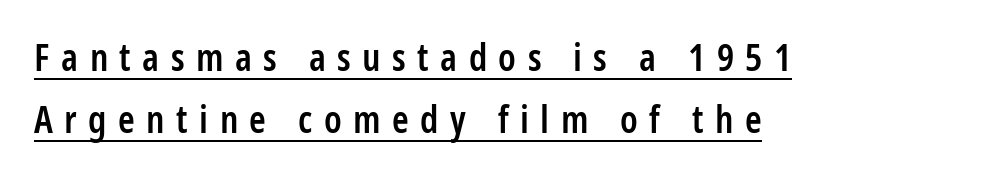
{"serif": "no", "italic": "no", "bold": "semi", "weight": "semibold", "width": "condensed", "stroke_contrast": "low", "x_height": "large", "monospaced": "no", "underline": "yes", "align": "left", "line_spacing": "normal", "line_spacing_ratio": 1.63, "letter_spacing": "wide", "letter_spacing_em": 0.3, "glyph_px": 38}
